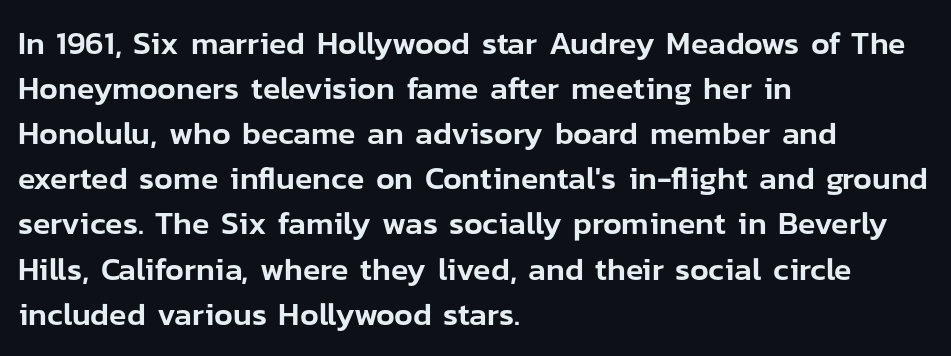
Q: Is the text italic (slanted)? A: No, it is upright.
Q: Is the typeface a serif or a sans-serif typeface? A: Sans-serif.
Q: Is the text underlined? A: No.
Q: How is the paragraph aligned? A: Left-aligned.
Q: Is the spacing between letters normal or unusually wide? A: Normal.
Q: Is the spacing between lines tight, normal or loose? A: Normal.
Q: Width (condensed, normal, or wide)? A: Normal.
Q: Stroke contrast? A: Low.
Q: x-height? A: Medium.
Q: Monospaced? A: No.
